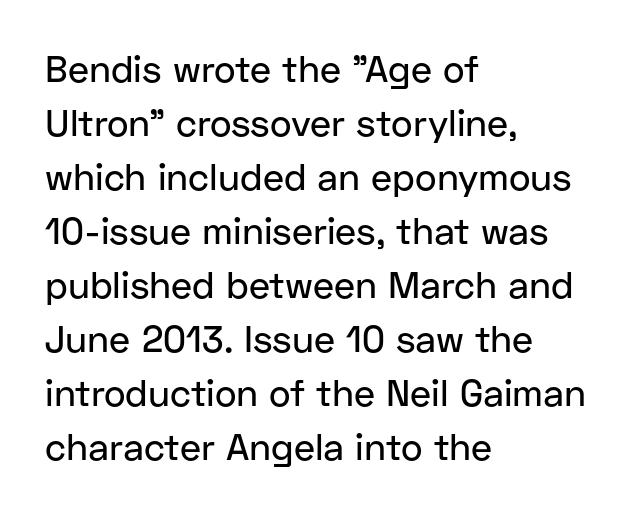
{"serif": "no", "italic": "no", "width": "normal", "stroke_contrast": "low", "x_height": "medium", "monospaced": "no", "underline": "no", "align": "left", "line_spacing": "normal", "line_spacing_ratio": 1.46, "letter_spacing": "normal", "letter_spacing_em": 0.0, "glyph_px": 37}
